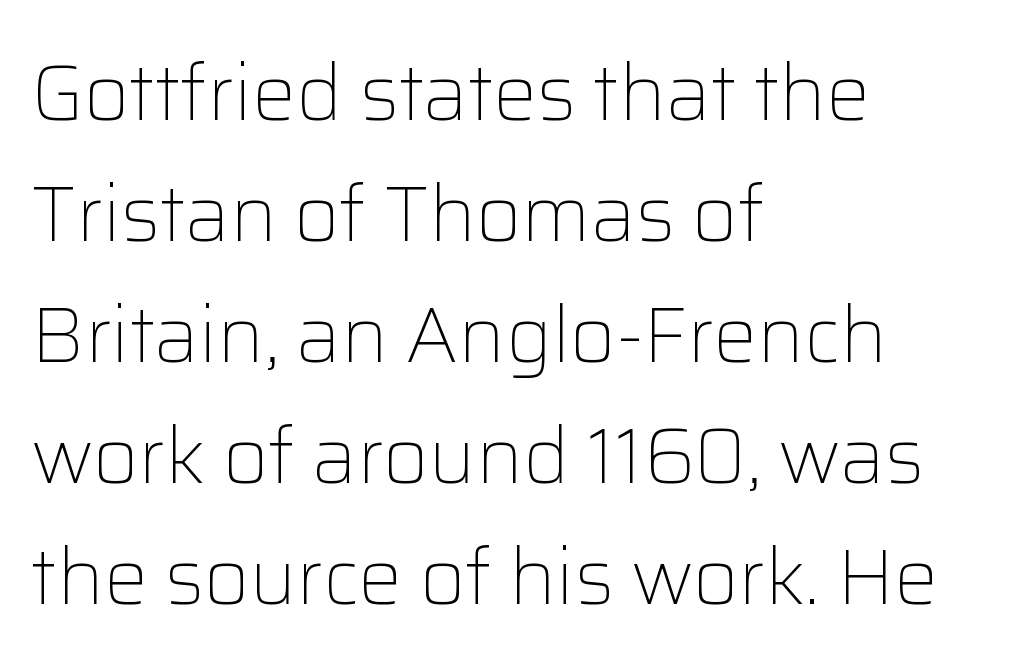
{"serif": "no", "italic": "no", "bold": "no", "weight": "light", "width": "normal", "stroke_contrast": "low", "x_height": "medium", "monospaced": "no", "underline": "no", "align": "left", "line_spacing": "normal", "line_spacing_ratio": 1.55, "letter_spacing": "normal", "letter_spacing_em": 0.0, "glyph_px": 78}
